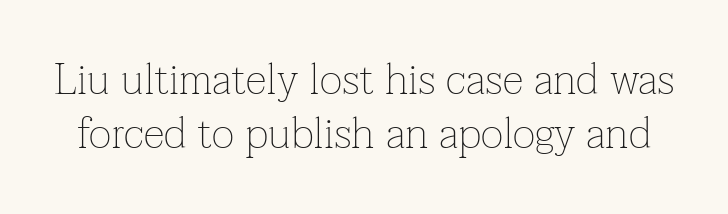
Old-style or modern, the face here clearly has serifs. A roman cut, with each character standing at attention. Notice how descenders clear the ascenders below comfortably — that's standard leading. Think of a printed novel: that variable character pitch is what you see here. Short note: letters normally spaced.
